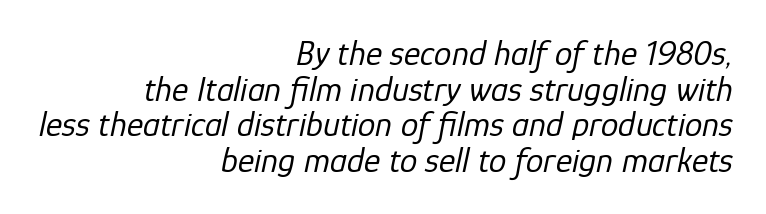
Q: Is the text bold? A: No.
Q: Is the text italic (slanted)? A: Yes, it leans right by about 12 degrees.
Q: Is the text underlined? A: No.
Q: How is the paragraph aligned? A: Right-aligned.
Q: Is the spacing between letters normal or unusually wide? A: Normal.
Q: Is the spacing between lines tight, normal or loose? A: Tight.
Q: Width (condensed, normal, or wide)? A: Normal.
Q: Stroke contrast? A: Low.
Q: x-height? A: Medium.
Q: Monospaced? A: No.
